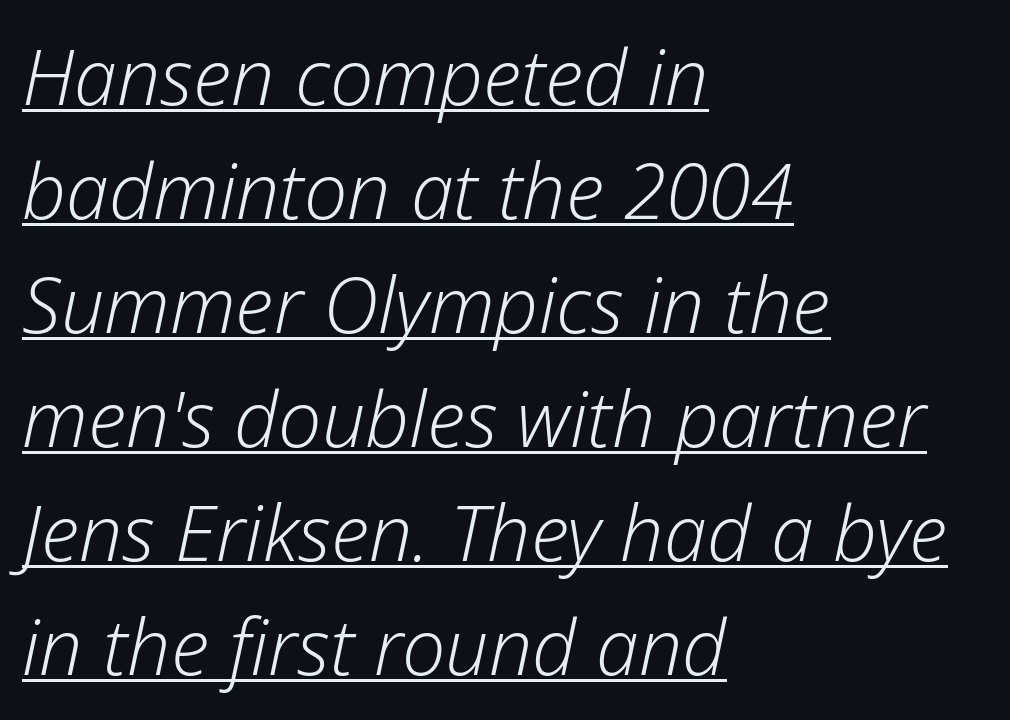
The face used here appears with an underline applied. The lettering tilts uniformly, giving the passage an italic look. Spacing verdict: proportional, widths tailored to each character. Caption: multi-line text, flush left, ragged right. Is the letter spacing exaggerated? No — it looks like the ordinary default.
